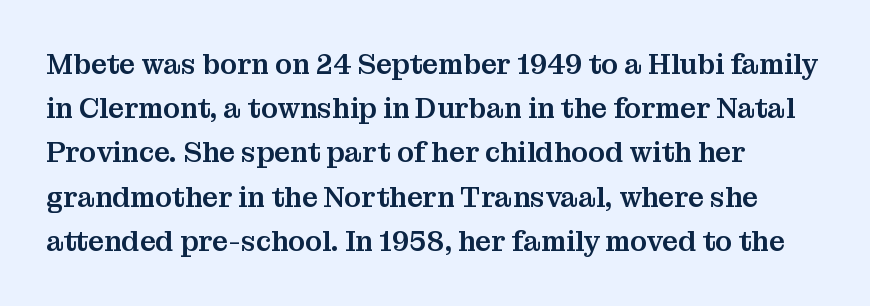
{"serif": "yes", "italic": "no", "width": "normal", "stroke_contrast": "medium", "x_height": "medium", "monospaced": "no", "underline": "no", "align": "left", "line_spacing": "normal", "line_spacing_ratio": 1.58, "letter_spacing": "normal", "letter_spacing_em": 0.0, "glyph_px": 28}
